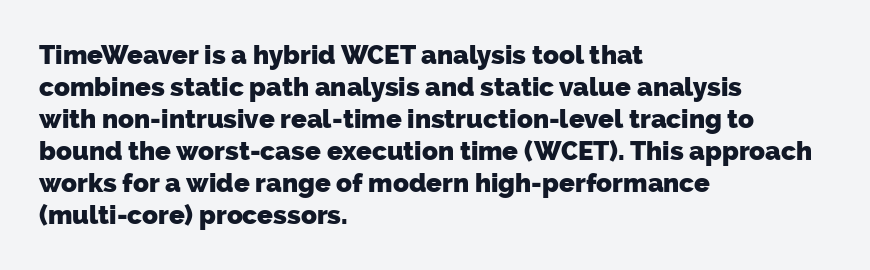
The space beneath each line is pristine and unruled. The compositor pushed each line to the left boundary. No extra tracking has been applied to these lines. Heavy, bold letterforms.
